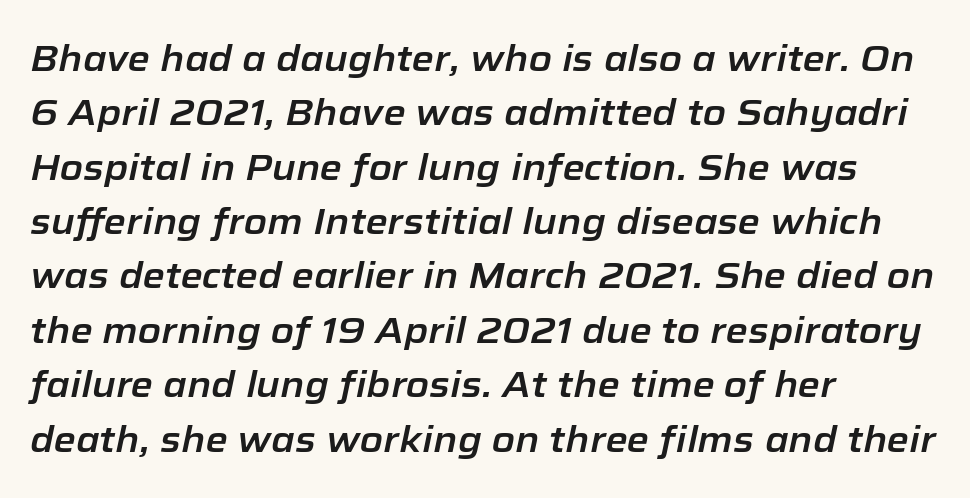
Q: Is the text italic (slanted)? A: Yes, it leans right by about 12 degrees.
Q: Is the text underlined? A: No.
Q: How is the paragraph aligned? A: Left-aligned.
Q: Is the spacing between letters normal or unusually wide? A: Normal.
Q: Is the spacing between lines tight, normal or loose? A: Normal.
Q: Width (condensed, normal, or wide)? A: Normal.
Q: Stroke contrast? A: Low.
Q: x-height? A: Medium.
Q: Monospaced? A: No.
